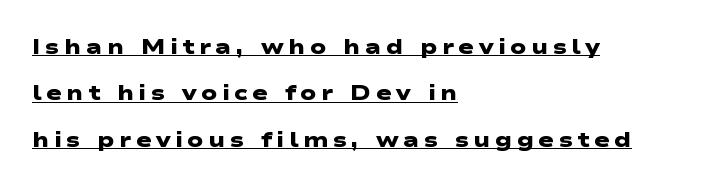
The image shows 21 px bold type; set left-aligned, loose line spacing (2.21x), unusually wide letter spacing (+0.21 em), underlined.
